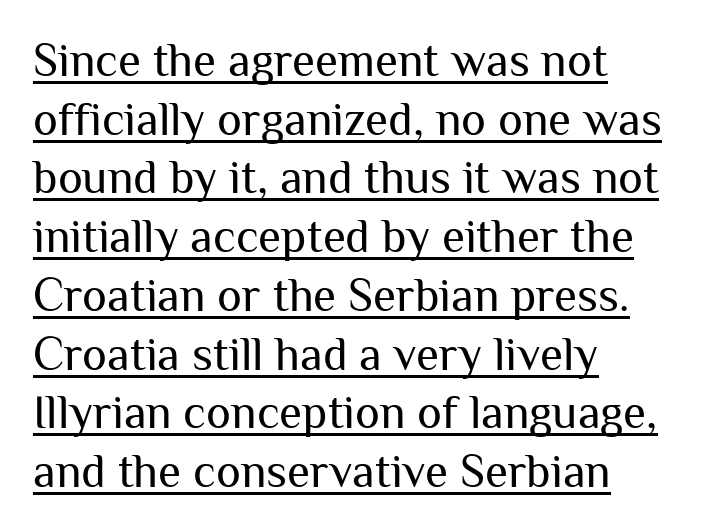
Q: Is the text bold? A: No.
Q: Is the text italic (slanted)? A: No, it is upright.
Q: Is the typeface a serif or a sans-serif typeface? A: Sans-serif.
Q: Is the text underlined? A: Yes.
Q: How is the paragraph aligned? A: Left-aligned.
Q: Is the spacing between letters normal or unusually wide? A: Normal.
Q: Is the spacing between lines tight, normal or loose? A: Normal.
Q: Width (condensed, normal, or wide)? A: Normal.
Q: Stroke contrast? A: Medium.
Q: x-height? A: Medium.
Q: Monospaced? A: No.
